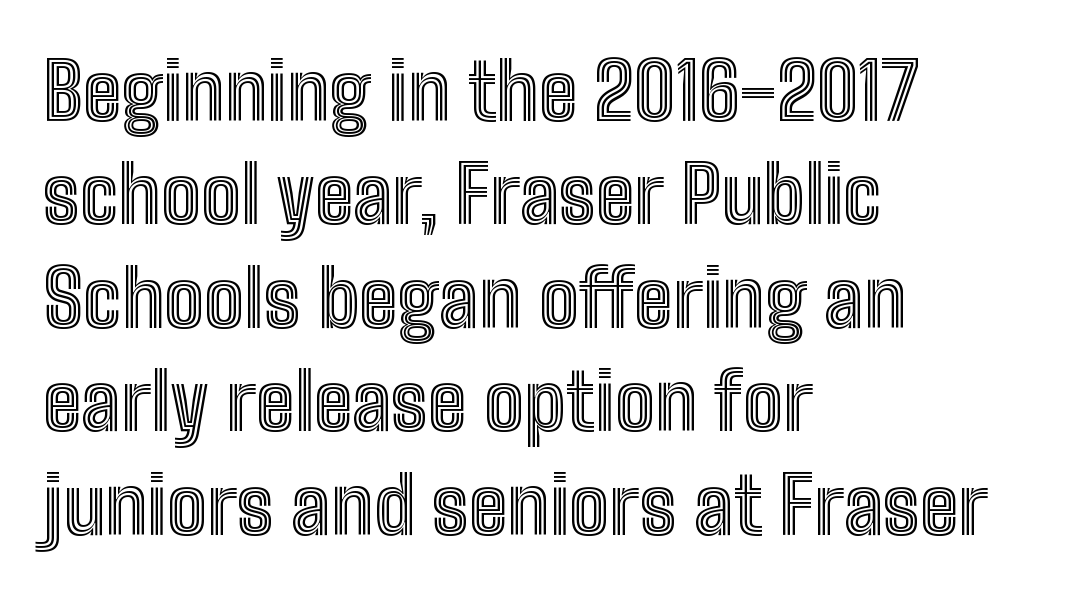
The image shows 79 px condensed type, upright; set left-aligned, normal line spacing (1.31x), normal letter spacing, not underlined; a medium x-height.
